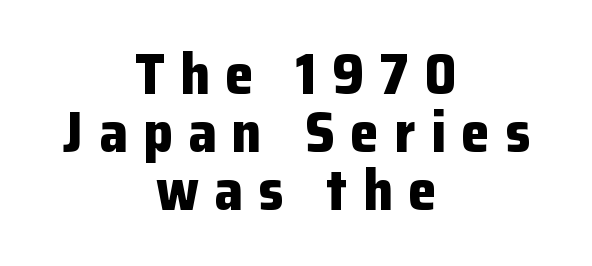
Line spacing here is tight. The rendering positions every line midway between the sides. Regarding serifs, this sample does without them. The face used here is proportionally spaced, like ordinary book or web type. A typesetter would call this heavily tracked-out type.
